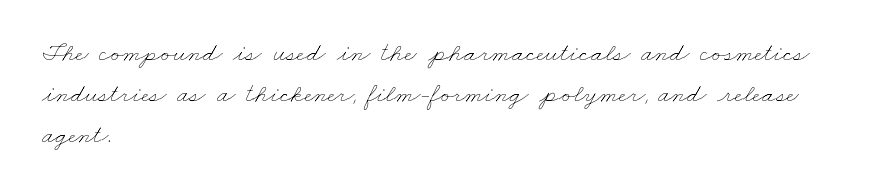
Q: Is the text bold? A: No.
Q: Is the text underlined? A: No.
Q: How is the paragraph aligned? A: Left-aligned.
Q: Is the spacing between letters normal or unusually wide? A: Normal.
Q: Is the spacing between lines tight, normal or loose? A: Normal.
